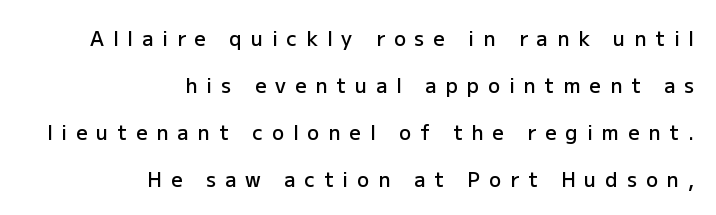
Q: Is the text bold? A: Semi-bold.
Q: Is the text italic (slanted)? A: No, it is upright.
Q: Is the text underlined? A: No.
Q: How is the paragraph aligned? A: Right-aligned.
Q: Is the spacing between letters normal or unusually wide? A: Unusually wide.
Q: Is the spacing between lines tight, normal or loose? A: Loose.
